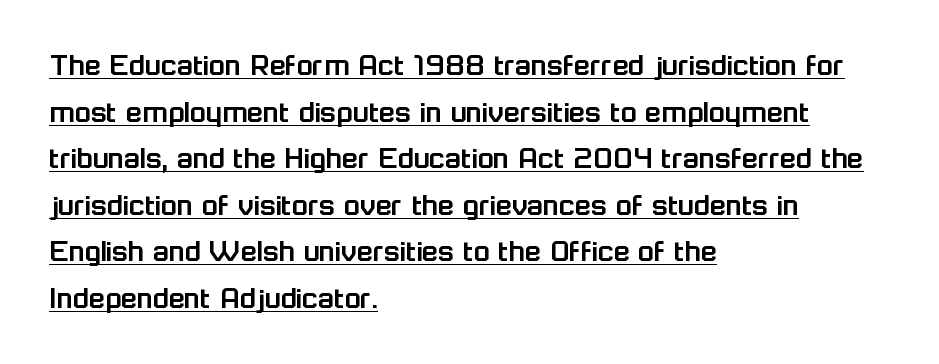
Q: Is the text italic (slanted)? A: No, it is upright.
Q: Is the typeface a serif or a sans-serif typeface? A: Sans-serif.
Q: Is the text underlined? A: Yes.
Q: How is the paragraph aligned? A: Left-aligned.
Q: Is the spacing between letters normal or unusually wide? A: Normal.
Q: Is the spacing between lines tight, normal or loose? A: Normal.
Q: Width (condensed, normal, or wide)? A: Normal.
Q: Stroke contrast? A: Low.
Q: x-height? A: Medium.
Q: Monospaced? A: No.
